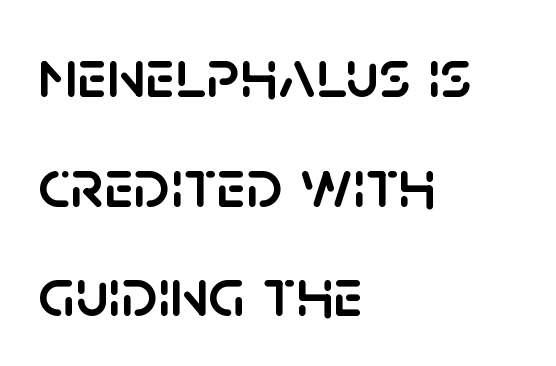
A typesetter would call this leading conventional body-copy spacing. Compared with typical body copy, the letter spacing here is the same. The area under the type is left untouched. You could not count columns in this text — the font is proportionally spaced. Reading down the block, your eye returns to a fixed left position each line. Rendered with straight, roman letterforms.
